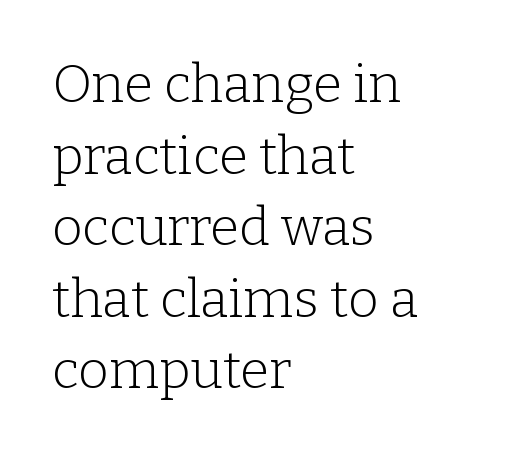
The image shows 53 px light serif type, upright; set left-aligned, normal line spacing (1.35x), normal letter spacing, not underlined; low stroke contrast and a medium x-height.
